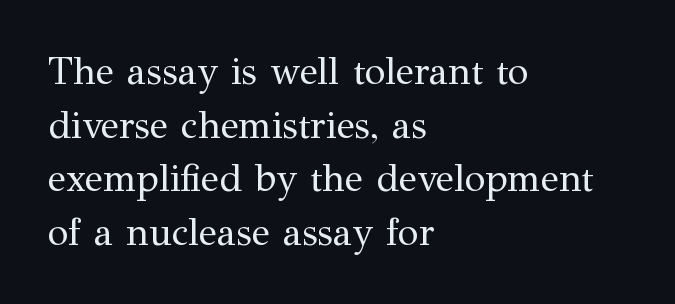
The vertical gap from one line to the next is medium. The passage shown is typed in a proportional face where columns would drift. These lines stack with their left ends in a neat column. The strokes carry an ordinary text weight at most. Designer's note — italics off, roman on.
